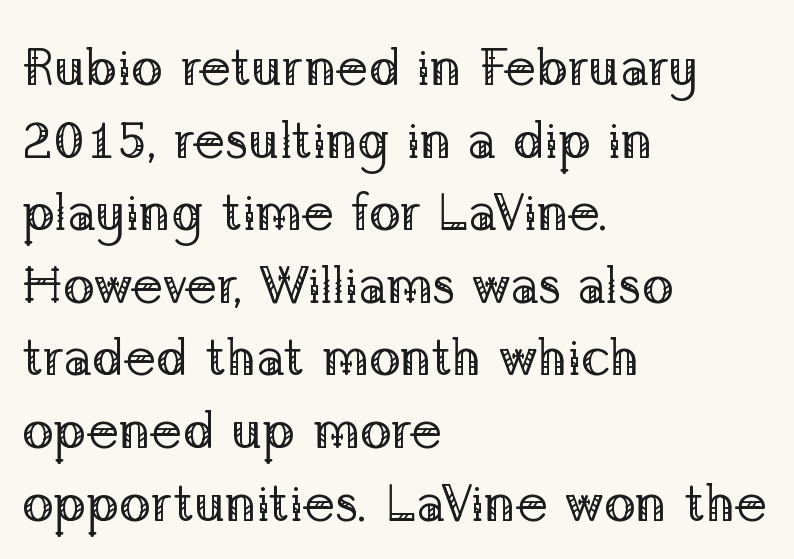
Compared with typical body copy, the letter spacing here is the same. A typesetter would call this leading conventional body-copy spacing. Is this a fixed-width face? No — the glyphs have proportional, varying widths. The specimen omits any rule beneath the text block's lines. Notice how the stems are strictly vertical — no italics here. Reading down the block, your eye returns to a fixed left position each line.
